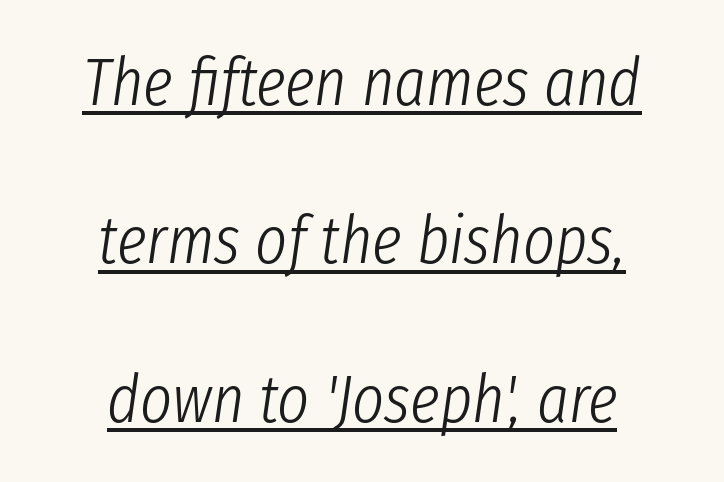
{"italic": "yes", "lean": "right", "slant_degrees": 8, "bold": "no", "weight": "light", "width": "condensed", "stroke_contrast": "low", "x_height": "medium", "monospaced": "no", "underline": "yes", "align": "center", "line_spacing": "loose", "line_spacing_ratio": 2.33, "letter_spacing": "normal", "letter_spacing_em": 0.0, "glyph_px": 68}
